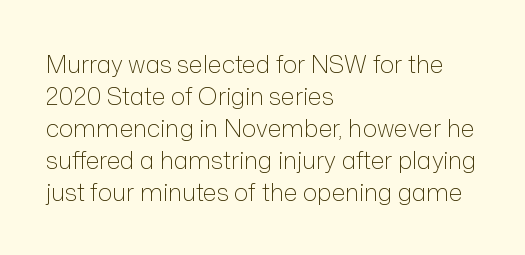
{"italic": "no", "bold": "no", "underline": "no", "align": "left", "line_spacing": "normal", "line_spacing_ratio": 1.33, "letter_spacing": "normal", "letter_spacing_em": 0.0, "glyph_px": 24}
